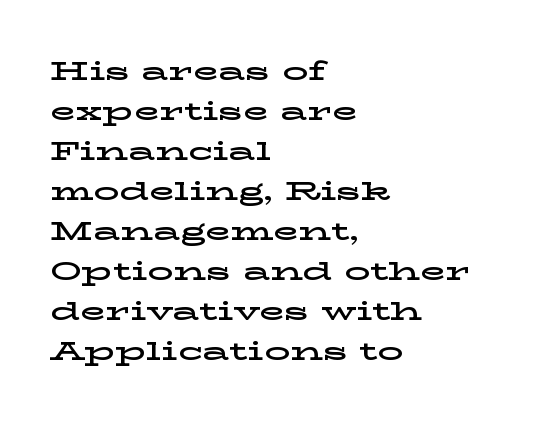
{"italic": "no", "underline": "no", "align": "left", "line_spacing": "normal", "line_spacing_ratio": 1.54, "letter_spacing": "normal", "letter_spacing_em": 0.0, "glyph_px": 26}
